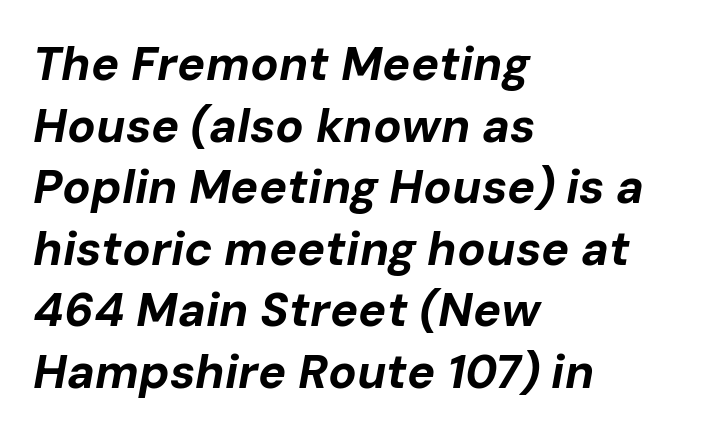
{"italic": "yes", "lean": "right", "slant_degrees": 10, "bold": "yes", "weight": "bold", "width": "normal", "stroke_contrast": "low", "x_height": "medium", "monospaced": "no", "underline": "no", "align": "left", "line_spacing": "normal", "line_spacing_ratio": 1.31, "letter_spacing": "normal", "letter_spacing_em": 0.0, "glyph_px": 47}
